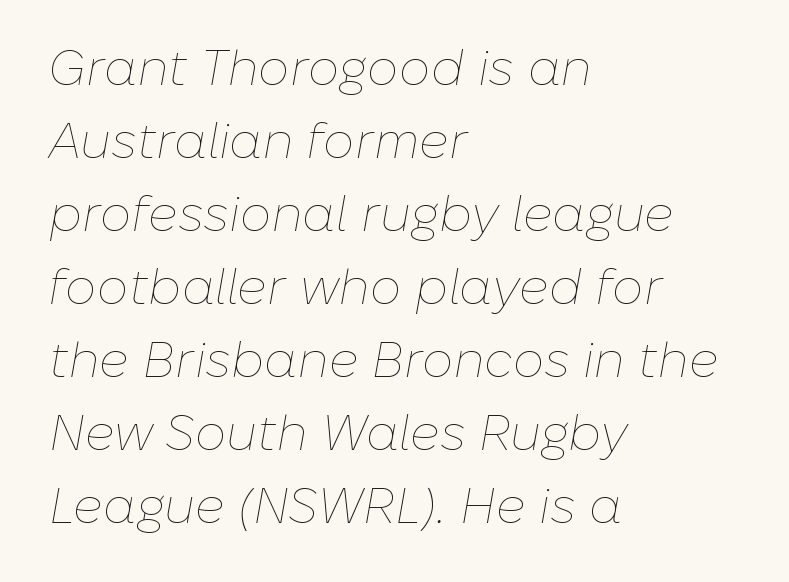
{"italic": "yes", "lean": "right", "slant_degrees": 10, "bold": "no", "weight": "thin", "width": "normal", "stroke_contrast": "low", "x_height": "medium", "monospaced": "no", "underline": "no", "align": "left", "line_spacing": "normal", "line_spacing_ratio": 1.46, "letter_spacing": "normal", "letter_spacing_em": 0.0, "glyph_px": 50}
